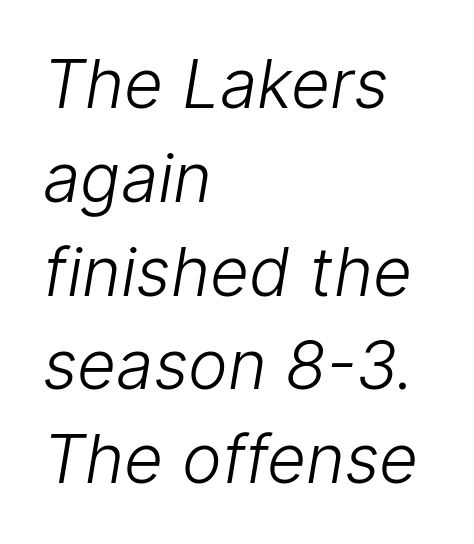
The image shows 67 px light sans-serif type; set left-aligned, normal line spacing (1.4x), normal letter spacing, not underlined; low stroke contrast and a medium x-height.
